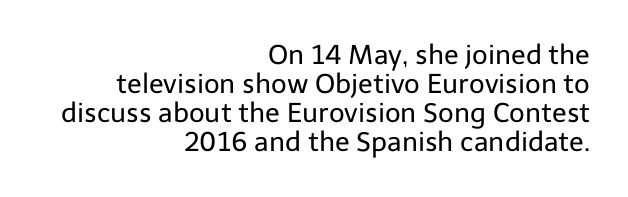
{"italic": "no", "bold": "no", "underline": "no", "align": "right", "line_spacing": "tight", "line_spacing_ratio": 1.07, "letter_spacing": "normal", "letter_spacing_em": 0.0, "glyph_px": 27}
